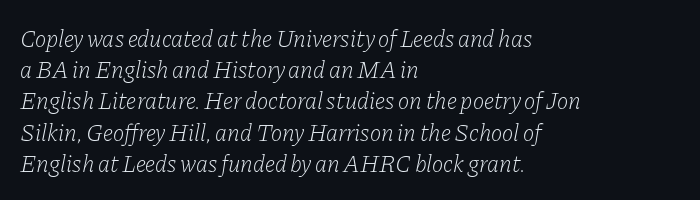
{"italic": "yes", "lean": "right", "slant_degrees": 11, "bold": "no", "underline": "no", "align": "left", "line_spacing": "normal", "line_spacing_ratio": 1.3, "letter_spacing": "normal", "letter_spacing_em": 0.0, "glyph_px": 24}
